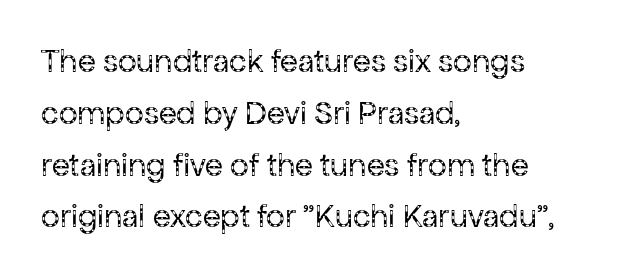
A classic flush-left, rag-right setting is used for this passage. Does the leading feel generous? No, just average. The rendering keeps characters at their native spacing. The face used here is proportionally spaced, like ordinary book or web type. Stroke terminals: plain, sans-serif.
